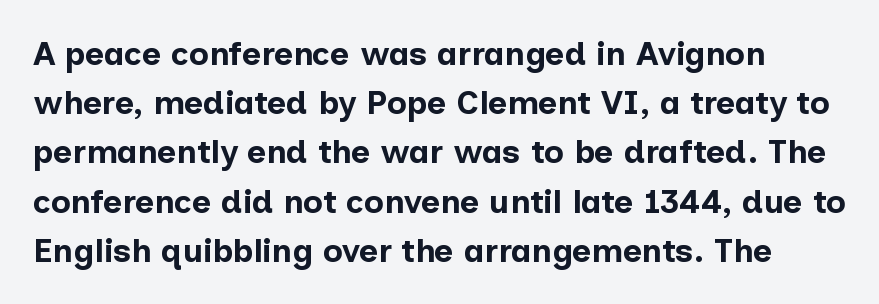
Q: Is the text bold? A: Yes.
Q: Is the text italic (slanted)? A: No, it is upright.
Q: Is the typeface a serif or a sans-serif typeface? A: Sans-serif.
Q: Is the text underlined? A: No.
Q: Is the spacing between letters normal or unusually wide? A: Normal.
Q: Is the spacing between lines tight, normal or loose? A: Normal.
Q: Width (condensed, normal, or wide)? A: Normal.
Q: Stroke contrast? A: Low.
Q: x-height? A: Medium.
Q: Monospaced? A: No.
